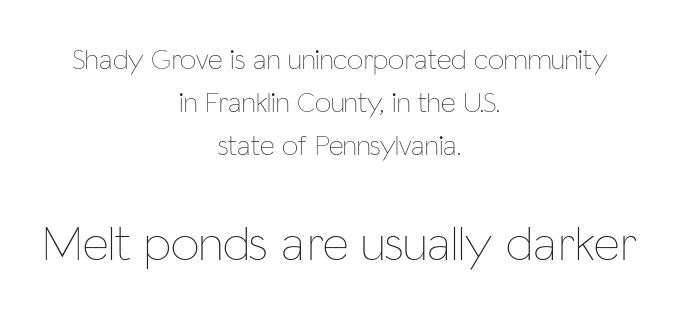
The image shows 51 px thin, condensed type, upright; set centered, normal line spacing (1.49x), normal letter spacing, not underlined; the second (bottom) block is 1.76x larger; low stroke contrast and a medium x-height.
